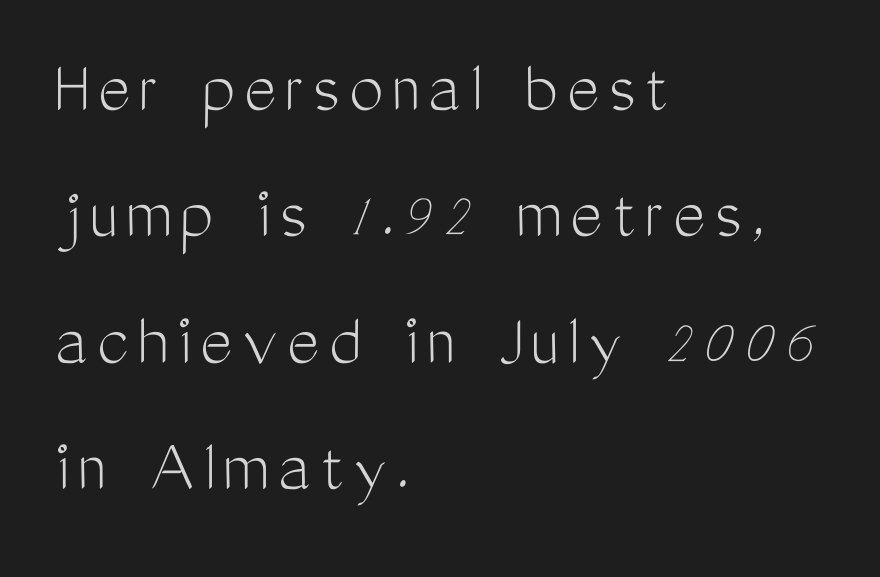
Summary of vertical rhythm: regular, with standard interline spacing. Rendered with straight, roman letterforms. Where is the straight margin? On the left. These lines are rendered in a variable-pitch font. No word sits above an underline.
